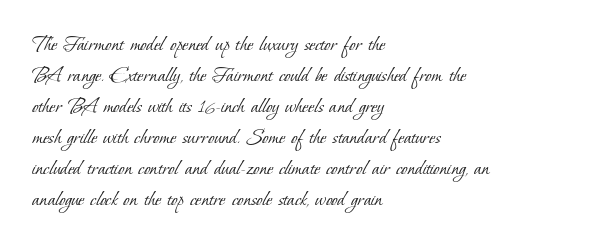
The vertical gap from one line to the next is medium. The letterforms sit at book weight or below. Underline: absent. All the whitespace from short lines collects on the right. The type is set solid horizontally, with unmodified tracking.
